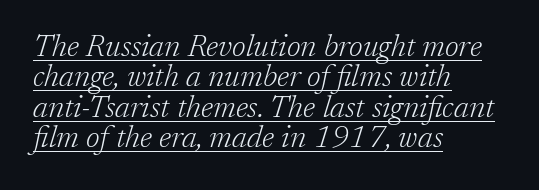
The image shows 31 px light serif type, italic (leaning right); set left-aligned, tight line spacing (0.98x), normal letter spacing, underlined; low stroke contrast and a medium x-height.
